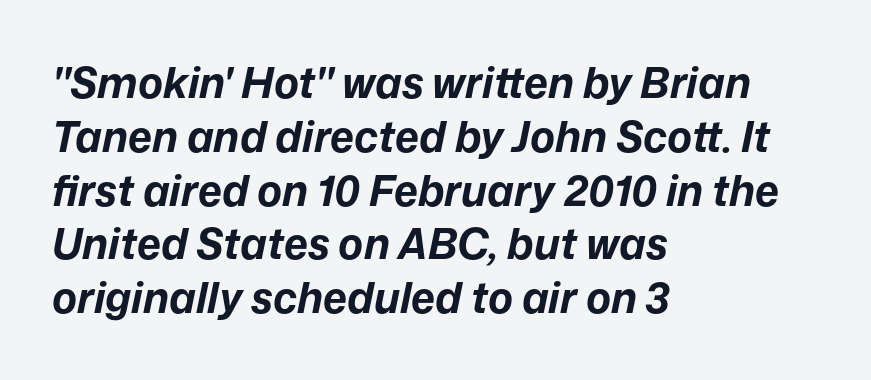
{"italic": "yes", "lean": "right", "slant_degrees": 12, "bold": "yes", "weight": "bold", "width": "normal", "stroke_contrast": "low", "x_height": "medium", "monospaced": "no", "underline": "no", "align": "left", "line_spacing": "normal", "line_spacing_ratio": 1.28, "letter_spacing": "normal", "letter_spacing_em": 0.0, "glyph_px": 42}
